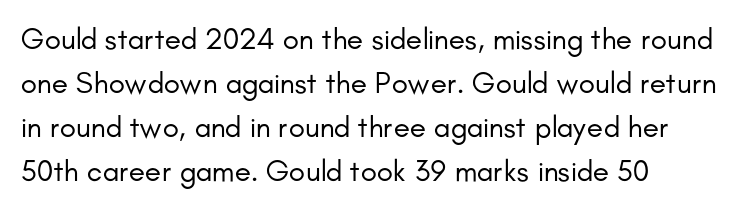
Q: Is the text bold? A: No.
Q: Is the text italic (slanted)? A: No, it is upright.
Q: Is the typeface a serif or a sans-serif typeface? A: Sans-serif.
Q: Is the text underlined? A: No.
Q: Is the spacing between letters normal or unusually wide? A: Normal.
Q: Is the spacing between lines tight, normal or loose? A: Normal.
Q: Width (condensed, normal, or wide)? A: Normal.
Q: Stroke contrast? A: Low.
Q: x-height? A: Small.
Q: Monospaced? A: No.
